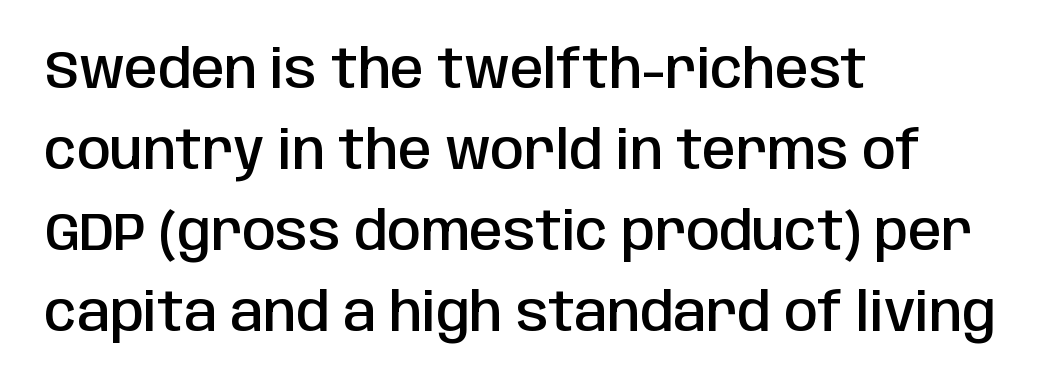
{"serif": "no", "italic": "no", "bold": "semi", "weight": "semibold", "width": "condensed", "stroke_contrast": "low", "x_height": "large", "monospaced": "no", "underline": "no", "align": "left", "line_spacing": "normal", "line_spacing_ratio": 1.5, "letter_spacing": "normal", "letter_spacing_em": 0.0, "glyph_px": 54}
